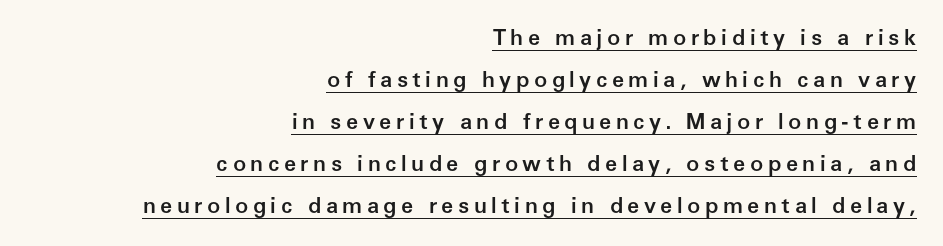
{"italic": "no", "bold": "semi", "underline": "yes", "align": "right", "line_spacing": "loose", "line_spacing_ratio": 1.91, "letter_spacing": "wide", "letter_spacing_em": 0.2, "glyph_px": 22}
